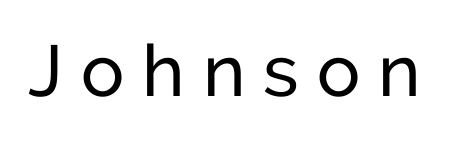
The image shows 72 px sans-serif type, upright; set unusually wide letter spacing (+0.25 em), not underlined; low stroke contrast and a medium x-height.
